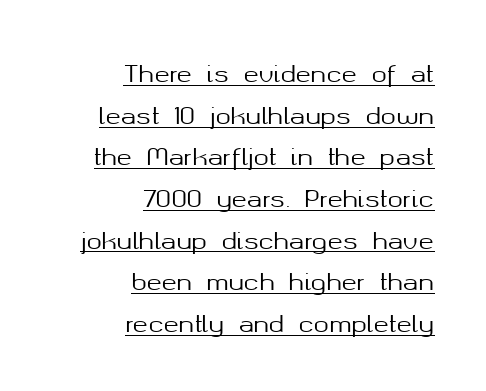
The image shows 23 px text type, upright; set right-aligned, line spacing 1.81x, normal letter spacing, underlined.
